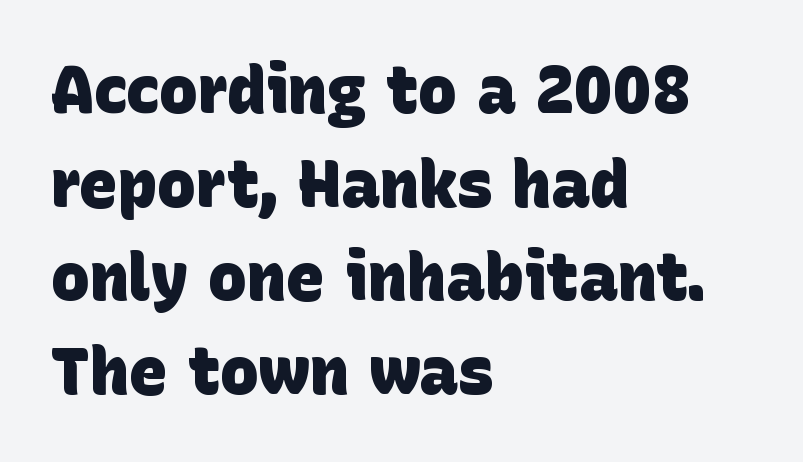
{"serif": "no", "bold": "yes", "weight": "heavy", "width": "normal", "stroke_contrast": "low", "x_height": "large", "monospaced": "no", "underline": "no", "align": "left", "line_spacing": "normal", "line_spacing_ratio": 1.44, "letter_spacing": "normal", "letter_spacing_em": 0.0, "glyph_px": 65}
